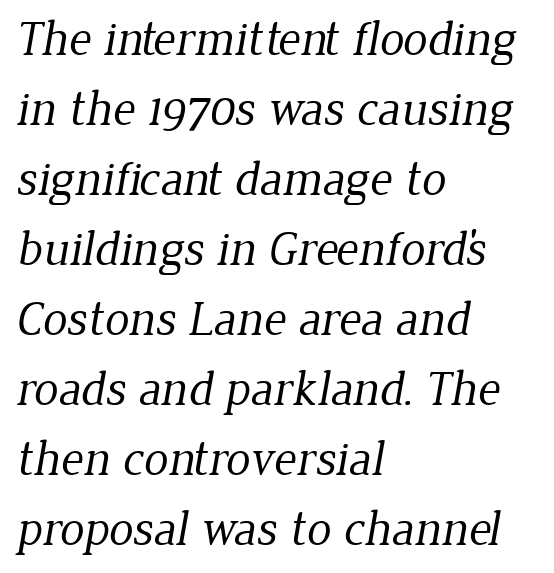
Q: Is the text bold? A: No.
Q: Is the typeface a serif or a sans-serif typeface? A: Serif.
Q: Is the text underlined? A: No.
Q: How is the paragraph aligned? A: Left-aligned.
Q: Is the spacing between letters normal or unusually wide? A: Normal.
Q: Is the spacing between lines tight, normal or loose? A: Normal.
Q: Width (condensed, normal, or wide)? A: Normal.
Q: Stroke contrast? A: Low.
Q: x-height? A: Medium.
Q: Monospaced? A: No.
